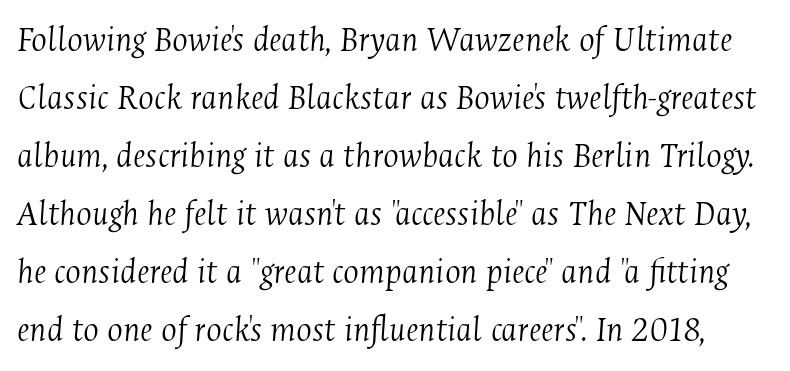
Q: Is the text bold? A: No.
Q: Is the text italic (slanted)? A: Yes, it leans right by about 4 degrees.
Q: Is the typeface a serif or a sans-serif typeface? A: Serif.
Q: Is the text underlined? A: No.
Q: Is the spacing between letters normal or unusually wide? A: Normal.
Q: Is the spacing between lines tight, normal or loose? A: Normal.
Q: Width (condensed, normal, or wide)? A: Condensed.
Q: Stroke contrast? A: Medium.
Q: x-height? A: Medium.
Q: Monospaced? A: No.
